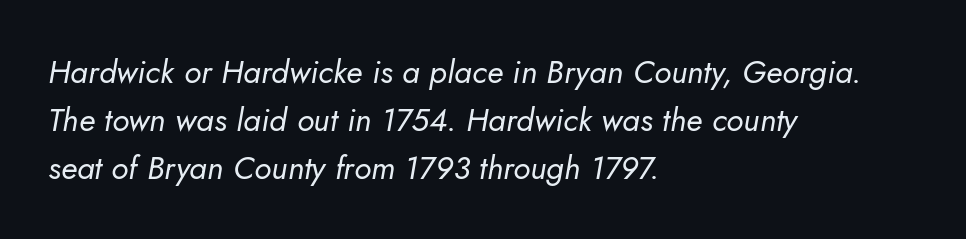
{"italic": "yes", "lean": "right", "slant_degrees": 5, "bold": "no", "weight": "regular", "width": "normal", "stroke_contrast": "low", "x_height": "small", "monospaced": "no", "underline": "no", "align": "left", "line_spacing": "normal", "line_spacing_ratio": 1.5, "letter_spacing": "normal", "letter_spacing_em": 0.0, "glyph_px": 32}
